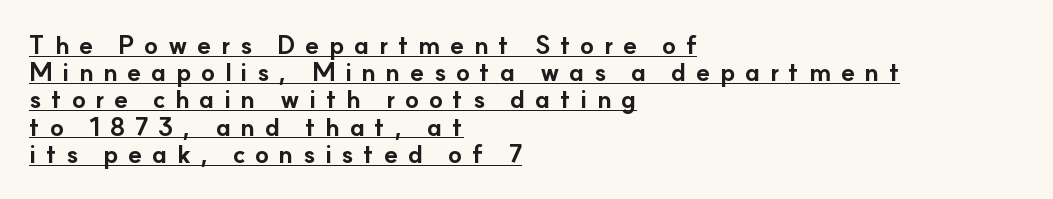
The image shows 25 px bold type, upright; set left-aligned, tight line spacing (1.09x), unusually wide letter spacing (+0.38 em), underlined.
